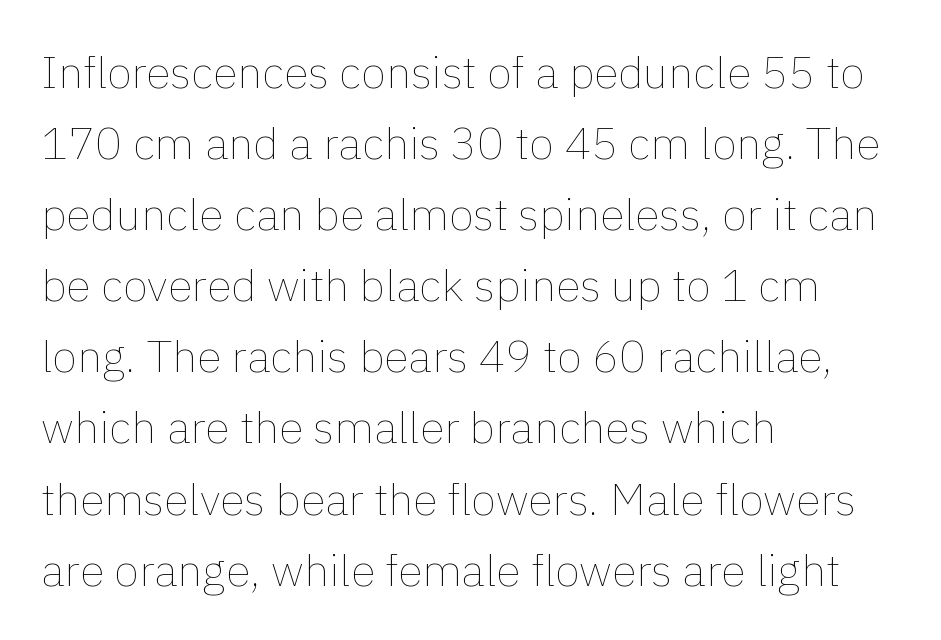
{"italic": "no", "bold": "no", "weight": "thin", "width": "normal", "x_height": "medium", "monospaced": "no", "underline": "no", "align": "left", "line_spacing": "normal", "line_spacing_ratio": 1.58, "letter_spacing": "normal", "letter_spacing_em": 0.0, "glyph_px": 45}
